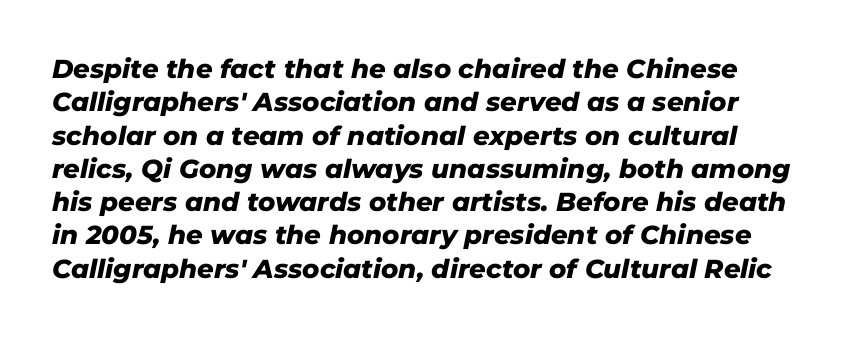
Q: Is the text bold? A: Yes.
Q: Is the text italic (slanted)? A: Yes, it leans right by about 11 degrees.
Q: Is the text underlined? A: No.
Q: Is the spacing between letters normal or unusually wide? A: Normal.
Q: Is the spacing between lines tight, normal or loose? A: Normal.
